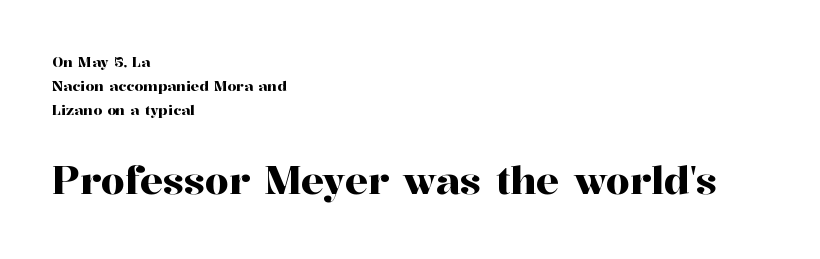
Q: Is the text italic (slanted)? A: No, it is upright.
Q: Is the typeface a serif or a sans-serif typeface? A: Serif.
Q: Is the text underlined? A: No.
Q: How is the paragraph aligned? A: Left-aligned.
Q: Is the spacing between letters normal or unusually wide? A: Normal.
Q: Which block of text is set in a larger size, the first (top) or the second (bottom)? A: The second (bottom) one.
Q: Width (condensed, normal, or wide)? A: Normal.
Q: Stroke contrast? A: High.
Q: x-height? A: Medium.
Q: Monospaced? A: No.
